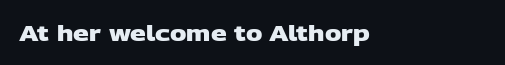
The image shows 22 px bold type; set normal letter spacing, not underlined.
